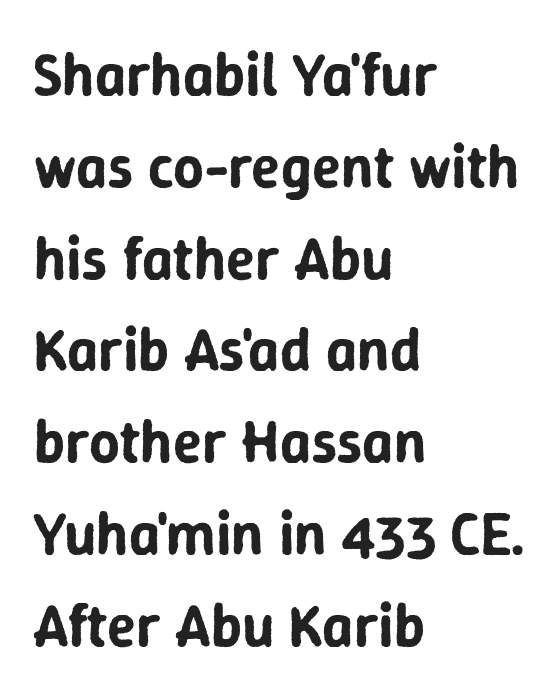
Each word holds together tightly as a unit, with standard inter-letter gaps. The block of text has a typical density, with ordinary space between rows. Characters remain perfectly vertical along every line. Font category for this specimen: sans-serif.
